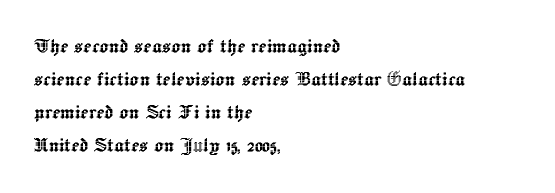
{"italic": "no", "underline": "no", "align": "left", "line_spacing": "normal", "line_spacing_ratio": 1.38, "letter_spacing": "normal", "letter_spacing_em": 0.0, "glyph_px": 24}
